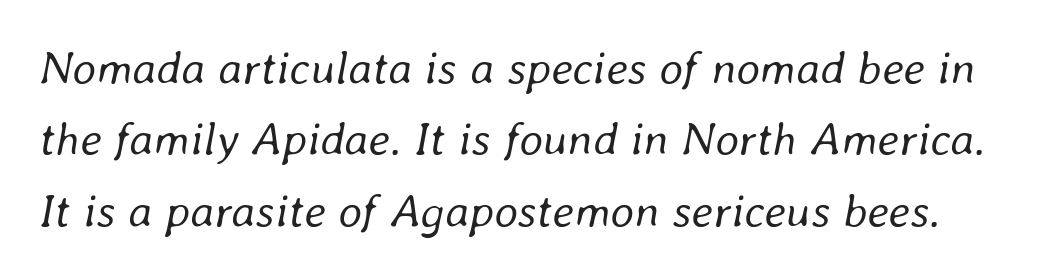
The image shows 47 px regular-weight type, italic (leaning right); set normal line spacing (1.52x), normal letter spacing, not underlined; low stroke contrast and a medium x-height.
